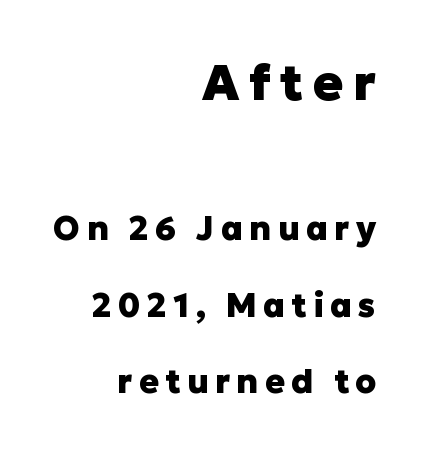
{"serif": "no", "italic": "no", "bold": "yes", "weight": "heavy", "width": "normal", "stroke_contrast": "low", "x_height": "medium", "monospaced": "no", "underline": "no", "align": "right", "line_spacing": "loose", "line_spacing_ratio": 2.32, "larger_block": "first", "size_ratio": 1.52, "glyph_px": 50}
